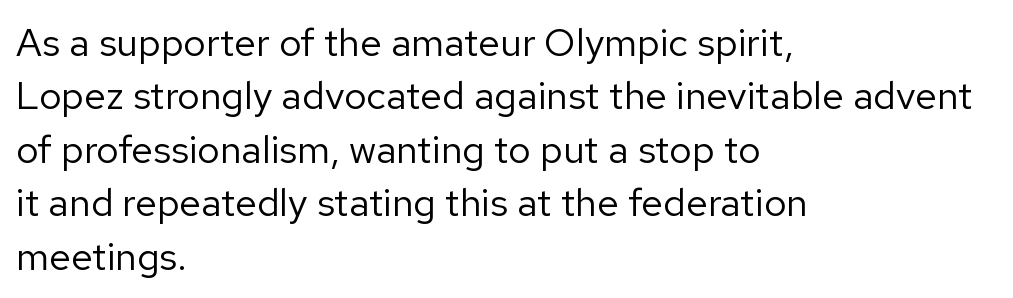
Q: Is the text bold? A: No.
Q: Is the text italic (slanted)? A: No, it is upright.
Q: Is the typeface a serif or a sans-serif typeface? A: Sans-serif.
Q: Is the text underlined? A: No.
Q: How is the paragraph aligned? A: Left-aligned.
Q: Is the spacing between letters normal or unusually wide? A: Normal.
Q: Is the spacing between lines tight, normal or loose? A: Normal.
Q: Width (condensed, normal, or wide)? A: Normal.
Q: Stroke contrast? A: Low.
Q: x-height? A: Medium.
Q: Monospaced? A: No.
